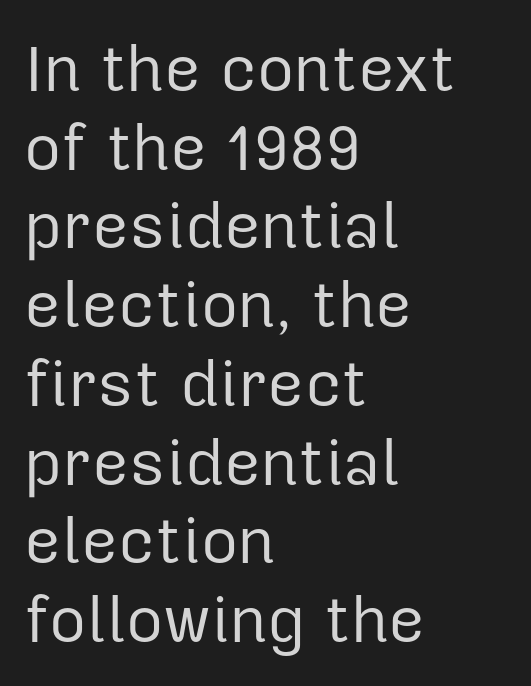
The image shows 64 px regular-weight sans-serif type, upright; set left-aligned, line spacing 1.23x, normal letter spacing, not underlined; low stroke contrast and a medium x-height.
